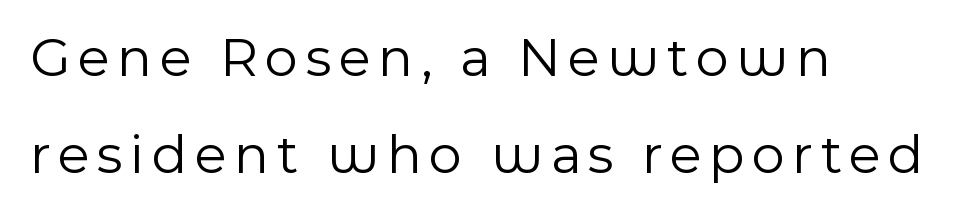
The image shows 57 px light sans-serif type, upright; set left-aligned, normal line spacing (1.7x), not underlined; a medium x-height.
